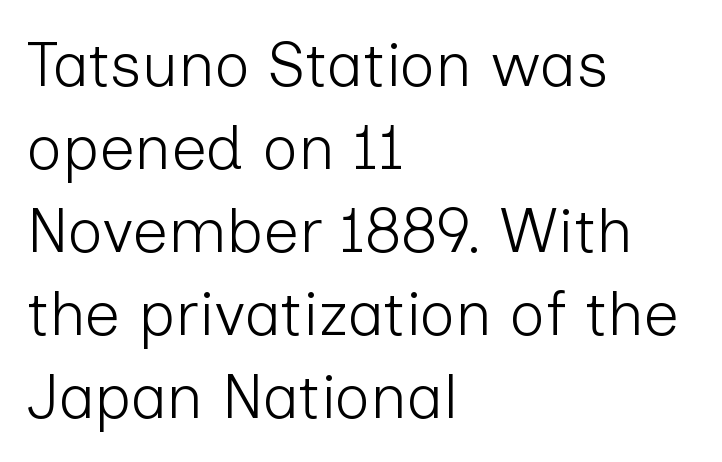
{"serif": "no", "italic": "no", "bold": "no", "weight": "light", "width": "normal", "stroke_contrast": "low", "x_height": "medium", "monospaced": "no", "underline": "no", "align": "left", "line_spacing": "normal", "line_spacing_ratio": 1.34, "letter_spacing": "normal", "letter_spacing_em": 0.0, "glyph_px": 62}
